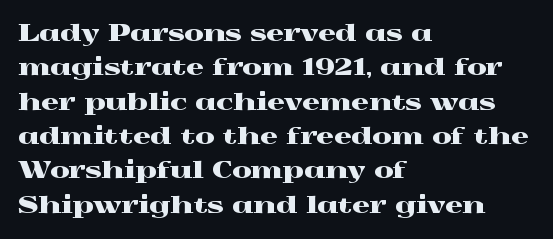
Teacher's note: observe the even left margin — that is flush-left alignment. The passage shown has conventional tracking throughout. It's the straight-up-and-down kind of type. The block of text has a typical density, with ordinary space between rows. The area under the type is left untouched.
